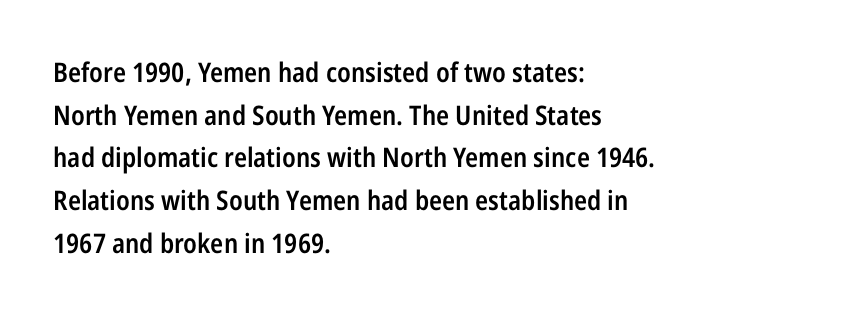
Q: Is the text bold? A: Semi-bold.
Q: Is the text italic (slanted)? A: No, it is upright.
Q: Is the text underlined? A: No.
Q: How is the paragraph aligned? A: Left-aligned.
Q: Is the spacing between letters normal or unusually wide? A: Normal.
Q: Is the spacing between lines tight, normal or loose? A: Normal.
